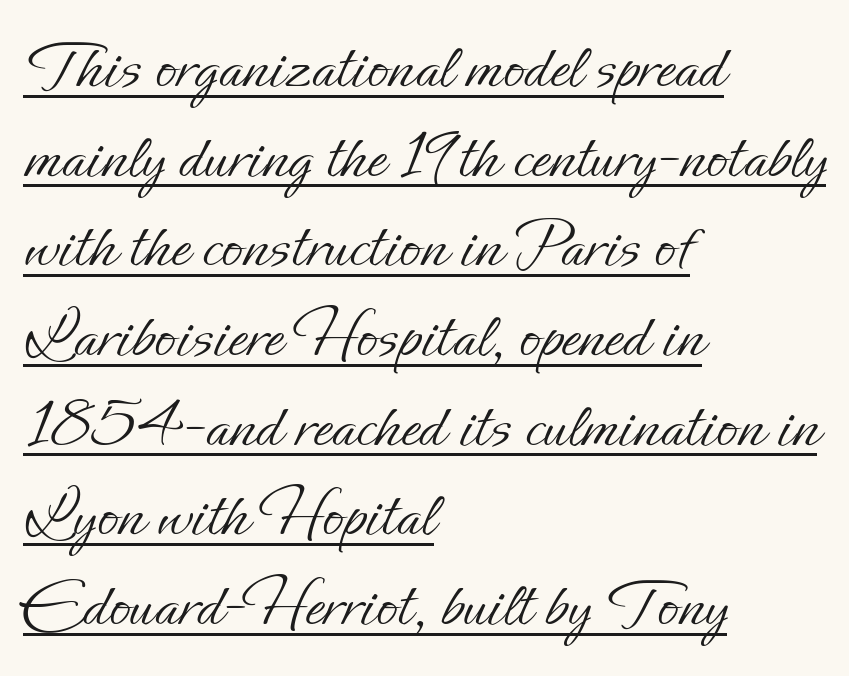
Q: Is the text bold? A: No.
Q: Is the text italic (slanted)? A: Yes.
Q: Is the text underlined? A: Yes.
Q: How is the paragraph aligned? A: Left-aligned.
Q: Is the spacing between letters normal or unusually wide? A: Normal.
Q: Is the spacing between lines tight, normal or loose? A: Normal.
Q: Width (condensed, normal, or wide)? A: Normal.
Q: Stroke contrast? A: Low.
Q: x-height? A: Small.
Q: Monospaced? A: No.
